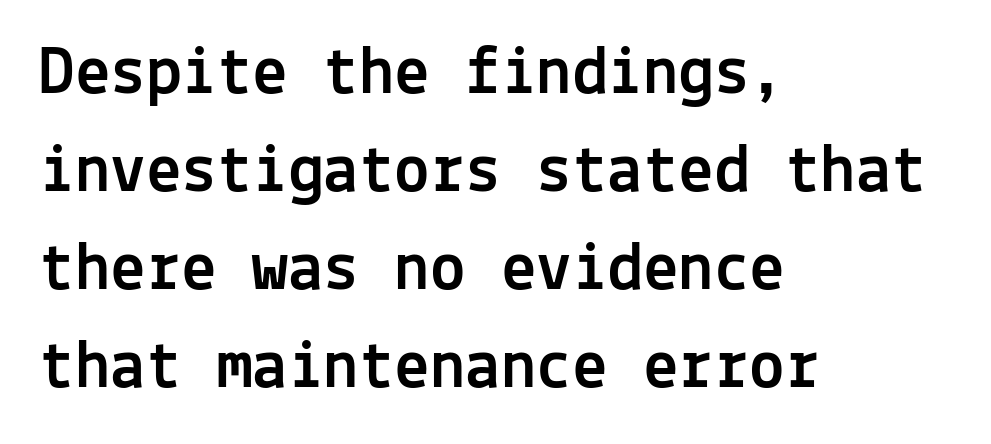
Q: Is the text italic (slanted)? A: No, it is upright.
Q: Is the typeface a serif or a sans-serif typeface? A: Sans-serif.
Q: Is the text underlined? A: No.
Q: How is the paragraph aligned? A: Left-aligned.
Q: Is the spacing between letters normal or unusually wide? A: Normal.
Q: Is the spacing between lines tight, normal or loose? A: Normal.
Q: Width (condensed, normal, or wide)? A: Normal.
Q: x-height? A: Medium.
Q: Monospaced? A: Yes.
